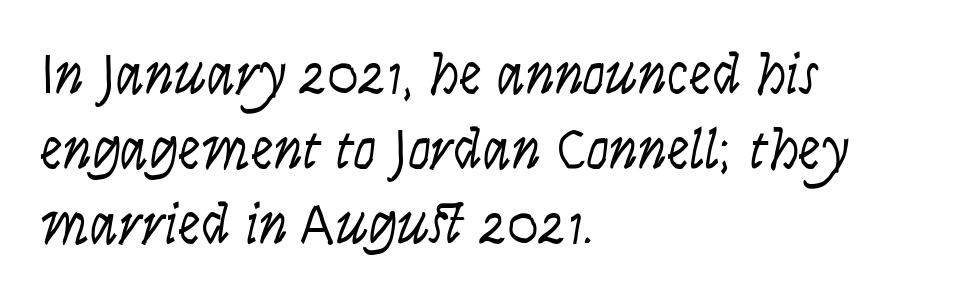
Q: Is the text bold? A: No.
Q: Is the text italic (slanted)? A: Yes, it leans right by about 9 degrees.
Q: Is the text underlined? A: No.
Q: How is the paragraph aligned? A: Left-aligned.
Q: Is the spacing between letters normal or unusually wide? A: Normal.
Q: Is the spacing between lines tight, normal or loose? A: Normal.
Q: Width (condensed, normal, or wide)? A: Condensed.
Q: Stroke contrast? A: Low.
Q: x-height? A: Large.
Q: Monospaced? A: No.
